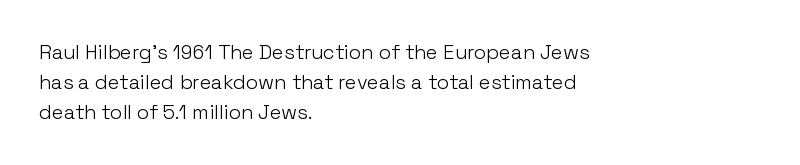
{"italic": "no", "bold": "no", "underline": "no", "align": "left", "line_spacing": "normal", "line_spacing_ratio": 1.51, "letter_spacing": "normal", "letter_spacing_em": 0.0, "glyph_px": 20}
